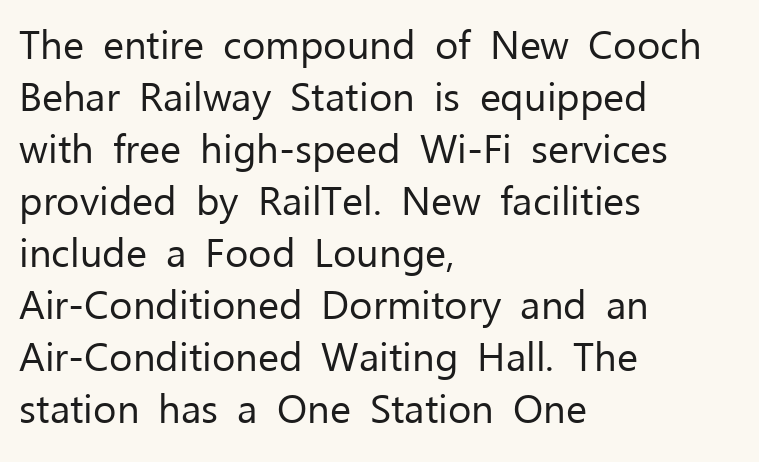
Q: Is the text bold? A: No.
Q: Is the text italic (slanted)? A: No, it is upright.
Q: Is the typeface a serif or a sans-serif typeface? A: Sans-serif.
Q: Is the text underlined? A: No.
Q: How is the paragraph aligned? A: Left-aligned.
Q: Is the spacing between letters normal or unusually wide? A: Normal.
Q: Is the spacing between lines tight, normal or loose? A: Normal.
Q: Width (condensed, normal, or wide)? A: Normal.
Q: Stroke contrast? A: Low.
Q: x-height? A: Medium.
Q: Monospaced? A: No.
